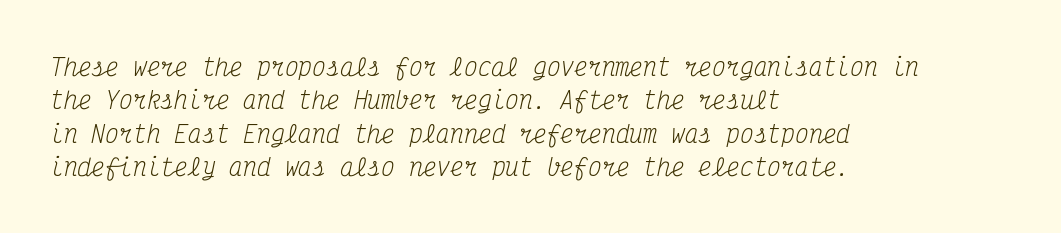
{"italic": "yes", "lean": "right", "slant_degrees": 12, "bold": "no", "underline": "no", "align": "left", "line_spacing": "normal", "line_spacing_ratio": 1.45, "letter_spacing": "normal", "letter_spacing_em": 0.0, "glyph_px": 23}
